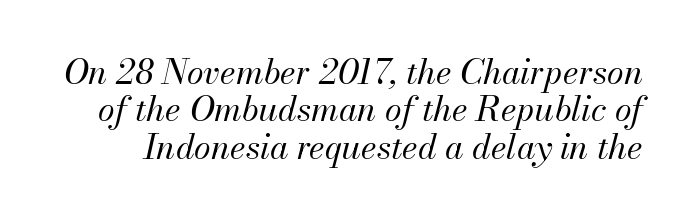
The image shows 34 px regular-weight type, italic (leaning right); set tight line spacing (1.1x), normal letter spacing, not underlined; medium stroke contrast and a small x-height.
